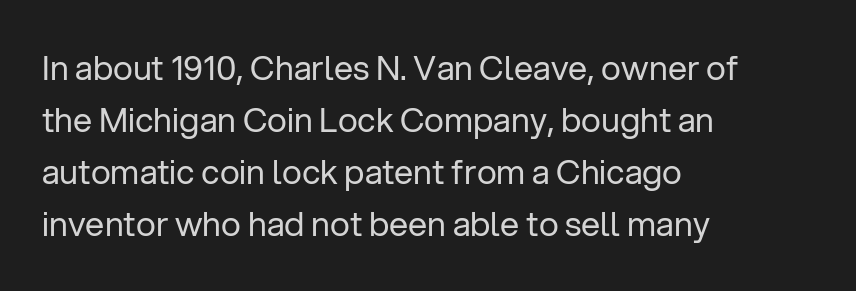
Check where the strokes stop: nothing finishes them off — pure sans. Typeset ragged right — the left edge is the straight one. The weight would be labelled regular, book, light, or lighter still. The passage shown is typed in a proportional face where columns would drift. Posture: upright roman.
